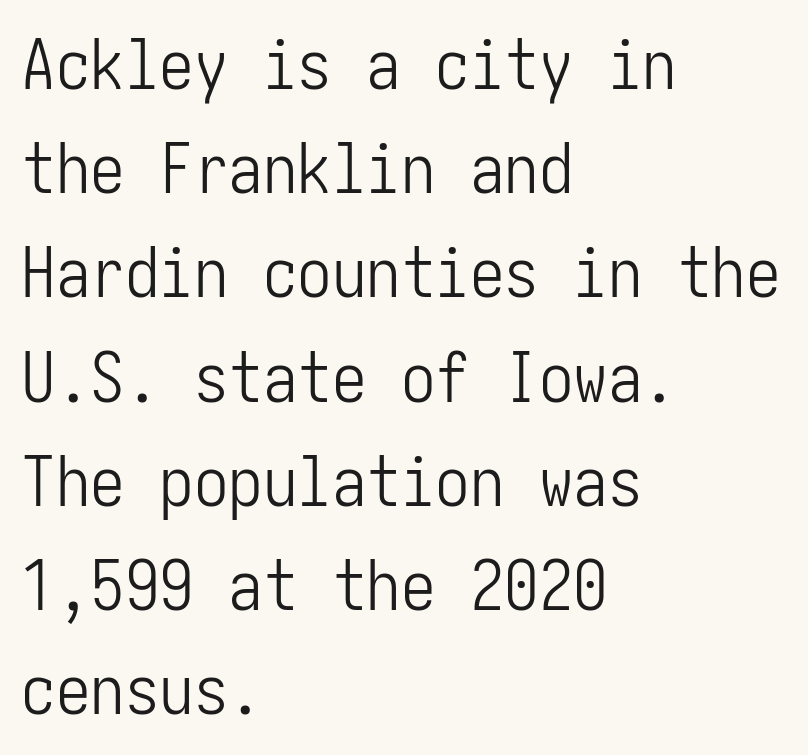
Q: Is the text bold? A: No.
Q: Is the text italic (slanted)? A: No, it is upright.
Q: Is the typeface a serif or a sans-serif typeface? A: Sans-serif.
Q: Is the text underlined? A: No.
Q: How is the paragraph aligned? A: Left-aligned.
Q: Is the spacing between letters normal or unusually wide? A: Normal.
Q: Is the spacing between lines tight, normal or loose? A: Normal.
Q: Width (condensed, normal, or wide)? A: Condensed.
Q: Stroke contrast? A: Low.
Q: x-height? A: Medium.
